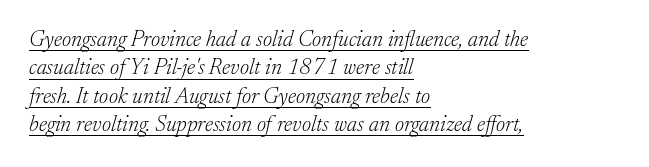
{"italic": "yes", "lean": "right", "slant_degrees": 17, "bold": "no", "underline": "yes", "align": "left", "line_spacing": "normal", "line_spacing_ratio": 1.29, "letter_spacing": "normal", "letter_spacing_em": 0.0, "glyph_px": 22}
